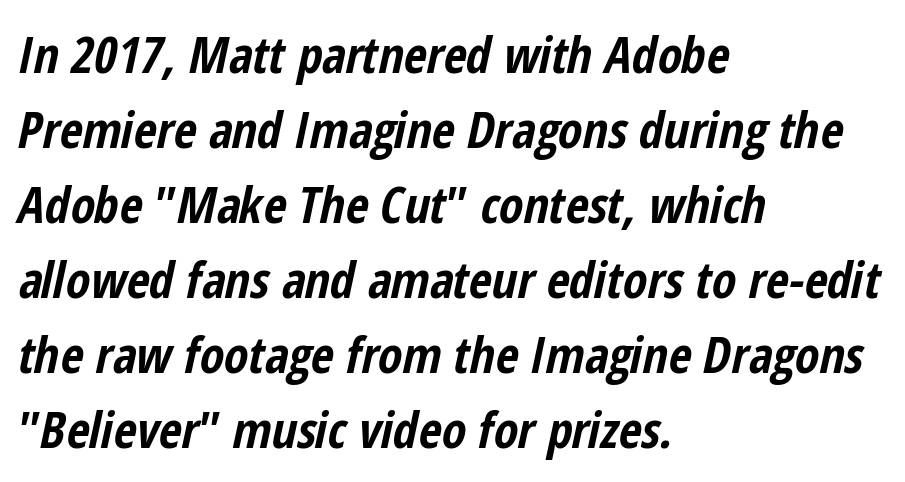
Q: Is the text bold? A: Yes.
Q: Is the text italic (slanted)? A: Yes, it leans right by about 12 degrees.
Q: Is the text underlined? A: No.
Q: How is the paragraph aligned? A: Left-aligned.
Q: Is the spacing between letters normal or unusually wide? A: Normal.
Q: Is the spacing between lines tight, normal or loose? A: Normal.
Q: Width (condensed, normal, or wide)? A: Condensed.
Q: Stroke contrast? A: Low.
Q: x-height? A: Medium.
Q: Monospaced? A: No.
